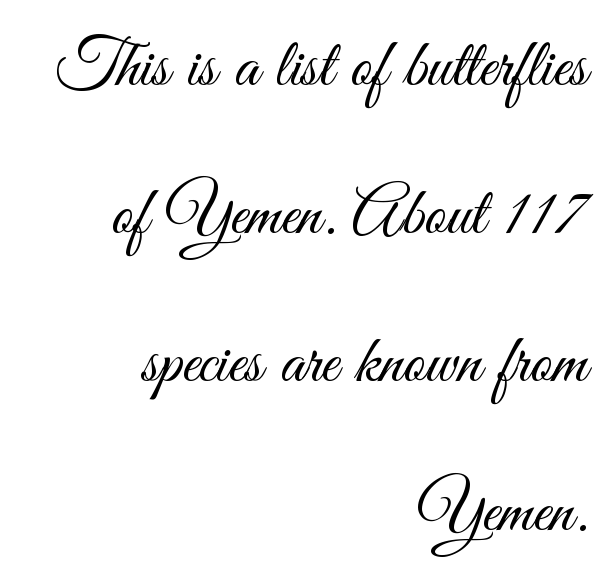
The image shows 68 px light, condensed sans-serif type; set right-aligned, loose line spacing (2.18x), normal letter spacing, not underlined; medium stroke contrast and a small x-height.
